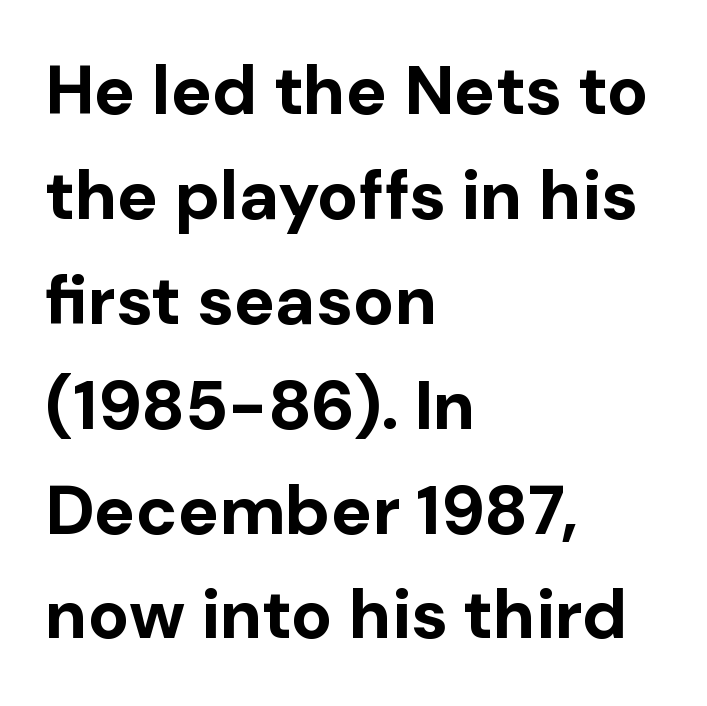
This is the regular roman posture of the typeface. The letters carry no serifs — their stems end cleanly without finishing strokes. Alignment: flush left. Descenders are the only things crossing below the line.
